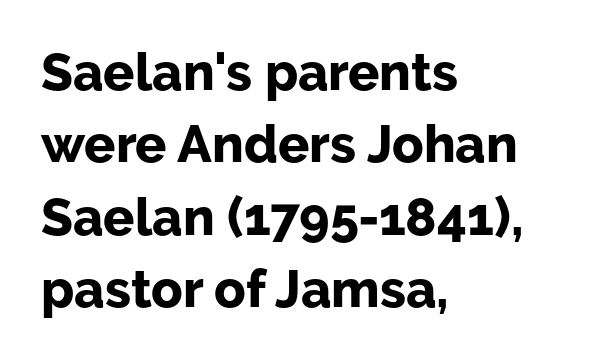
Q: Is the text bold? A: Yes.
Q: Is the text italic (slanted)? A: No, it is upright.
Q: Is the typeface a serif or a sans-serif typeface? A: Sans-serif.
Q: Is the text underlined? A: No.
Q: How is the paragraph aligned? A: Left-aligned.
Q: Is the spacing between letters normal or unusually wide? A: Normal.
Q: Is the spacing between lines tight, normal or loose? A: Normal.
Q: Width (condensed, normal, or wide)? A: Normal.
Q: Stroke contrast? A: Low.
Q: x-height? A: Medium.
Q: Monospaced? A: No.
